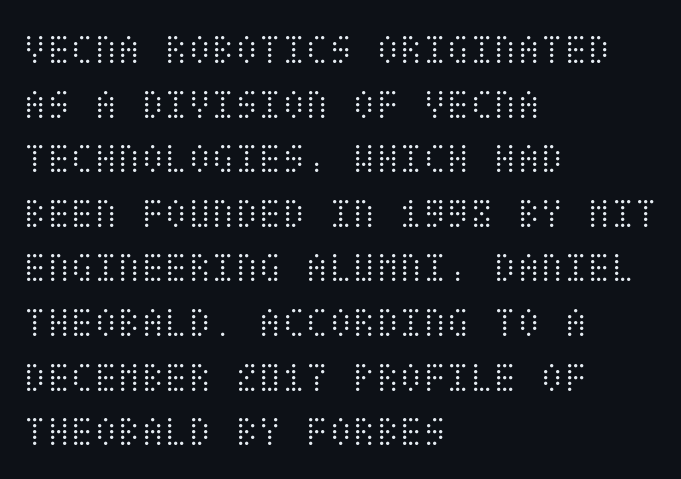
The image shows 43 px light, condensed type, upright; set left-aligned, normal line spacing (1.27x), normal letter spacing, not underlined; medium stroke contrast and a large x-height.
